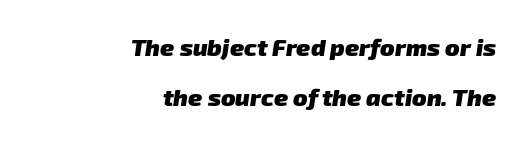
Q: Is the text bold? A: Yes.
Q: Is the text underlined? A: No.
Q: How is the paragraph aligned? A: Right-aligned.
Q: Is the spacing between letters normal or unusually wide? A: Normal.
Q: Is the spacing between lines tight, normal or loose? A: Loose.
